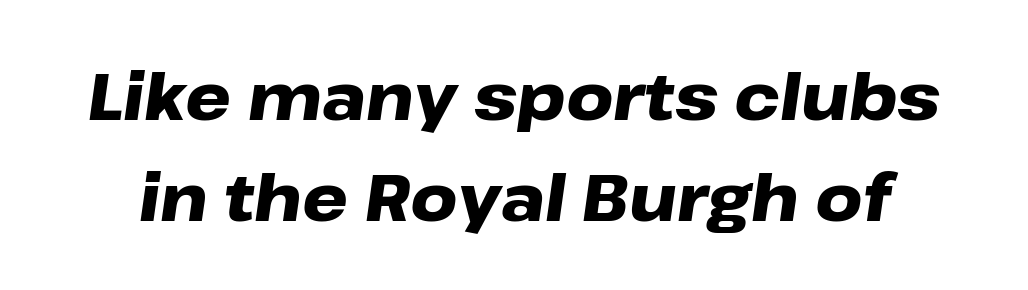
The image shows 65 px heavy, wide type, italic (leaning right); set normal line spacing (1.55x), normal letter spacing, not underlined; low stroke contrast and a medium x-height.
